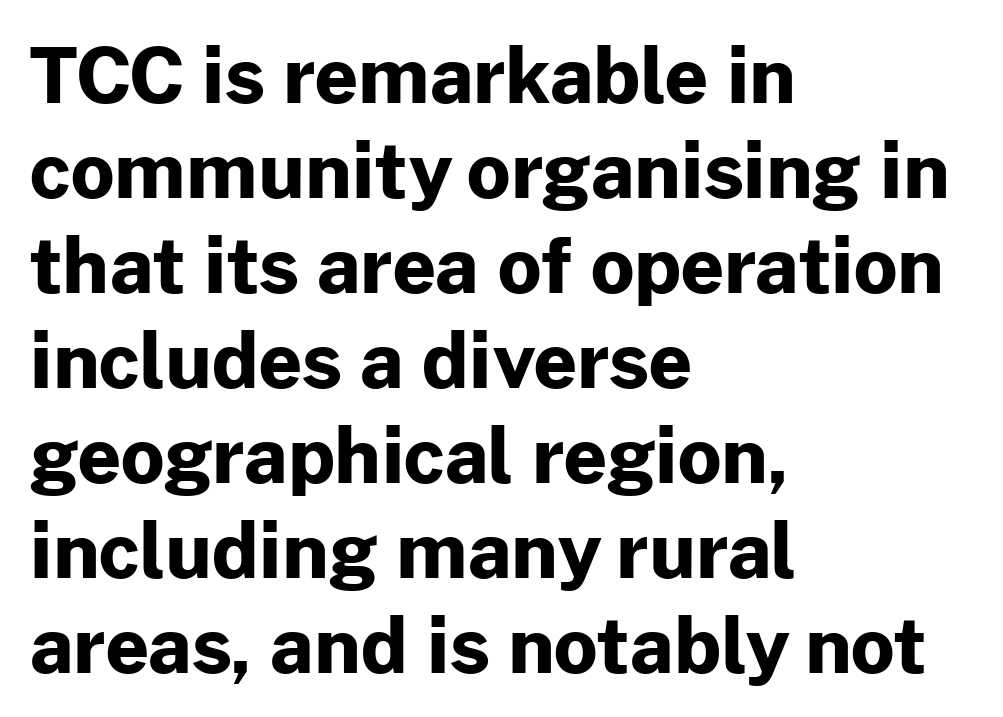
The image shows 76 px bold sans-serif type, upright; set left-aligned, normal line spacing (1.25x), normal letter spacing, not underlined; low stroke contrast and a medium x-height.
